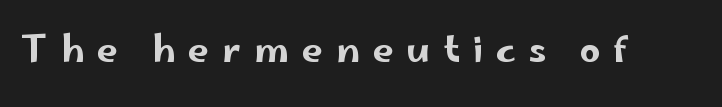
Q: Is the text italic (slanted)? A: No, it is upright.
Q: Is the typeface a serif or a sans-serif typeface? A: Sans-serif.
Q: Is the text underlined? A: No.
Q: Is the spacing between letters normal or unusually wide? A: Unusually wide.
Q: Width (condensed, normal, or wide)? A: Wide.
Q: Stroke contrast? A: Low.
Q: x-height? A: Small.
Q: Monospaced? A: No.
